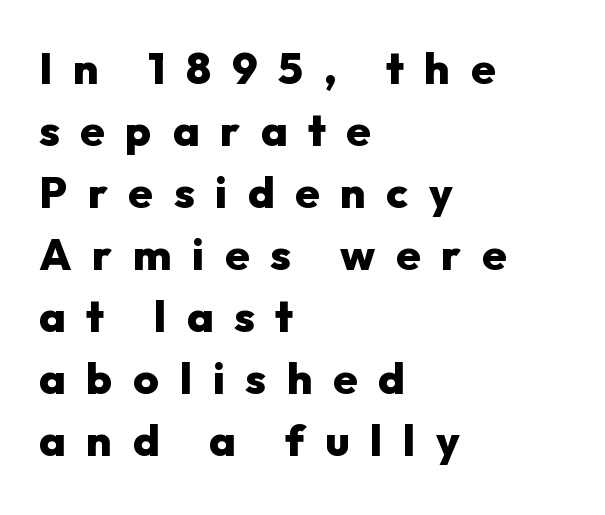
Q: Is the text bold? A: Yes.
Q: Is the text italic (slanted)? A: No, it is upright.
Q: Is the typeface a serif or a sans-serif typeface? A: Sans-serif.
Q: Is the text underlined? A: No.
Q: How is the paragraph aligned? A: Left-aligned.
Q: Is the spacing between letters normal or unusually wide? A: Unusually wide.
Q: Is the spacing between lines tight, normal or loose? A: Normal.
Q: Width (condensed, normal, or wide)? A: Normal.
Q: Stroke contrast? A: Low.
Q: x-height? A: Medium.
Q: Monospaced? A: No.
